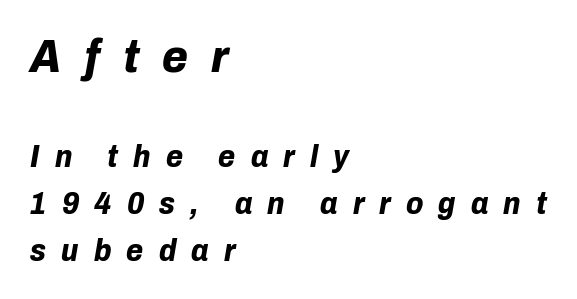
The image shows 47 px bold type, italic (leaning right); set left-aligned, normal line spacing (1.52x), unusually wide letter spacing (+0.49 em), not underlined; the first (top) block is 1.52x larger; low stroke contrast and a medium x-height.
